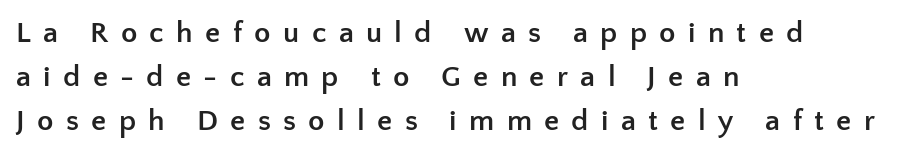
The rendering uses natural spacing where letterforms have individual widths. Notice how the passage keeps a crisp vertical edge on the left only. Tracking here is generous; glyphs stand well apart from one another. Nope, no serifs anywhere on these letters. Notice how the stems are strictly vertical — no italics here.
